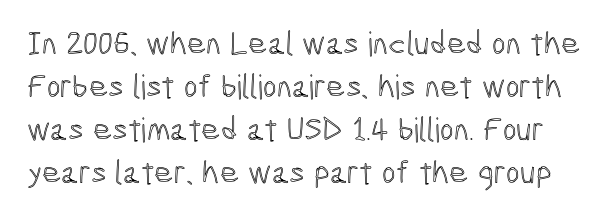
The image shows 33 px condensed type, upright; set normal line spacing (1.3x), normal letter spacing, not underlined; a medium x-height.
